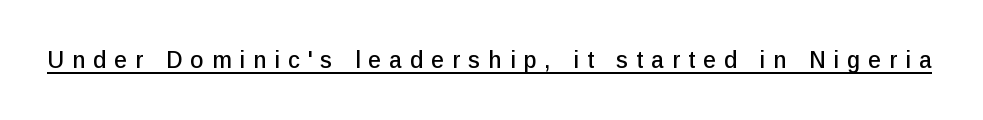
{"italic": "no", "underline": "yes", "letter_spacing": "wide", "letter_spacing_em": 0.35, "glyph_px": 23}
